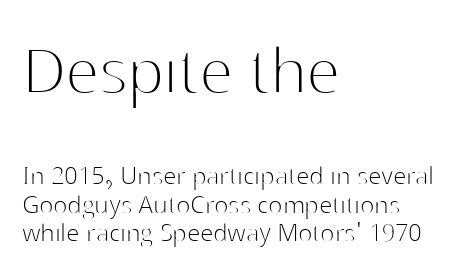
Q: Is the text bold? A: No.
Q: Is the text italic (slanted)? A: No, it is upright.
Q: Is the typeface a serif or a sans-serif typeface? A: Sans-serif.
Q: Is the text underlined? A: No.
Q: How is the paragraph aligned? A: Left-aligned.
Q: Is the spacing between letters normal or unusually wide? A: Normal.
Q: Is the spacing between lines tight, normal or loose? A: Tight.
Q: Which block of text is set in a larger size, the first (top) or the second (bottom)? A: The first (top) one.
Q: Width (condensed, normal, or wide)? A: Normal.
Q: Stroke contrast? A: High.
Q: x-height? A: Medium.
Q: Monospaced? A: No.
